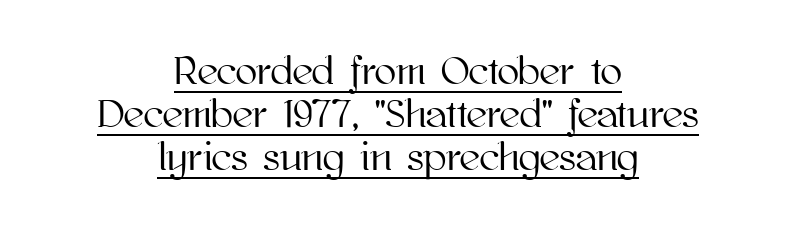
Has an underline been added? It has. The rendering uses natural spacing where letterforms have individual widths. Is there much room between lines? No — they nearly touch. Vertical strokes here are truly vertical. These lines stack symmetrically, like a column narrowing and widening about its center.
